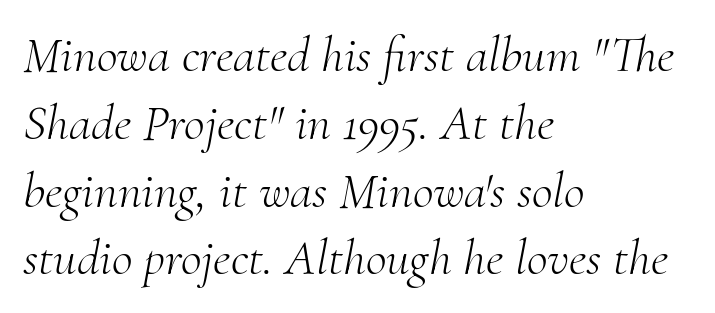
Glance below the letters and you will spot only blank space. Would a proofreader flag this as italicized? Yes. The weight would be labelled regular, book, light, or lighter still. Observe the ordinary spacing: letters are neighbours, not strangers.
